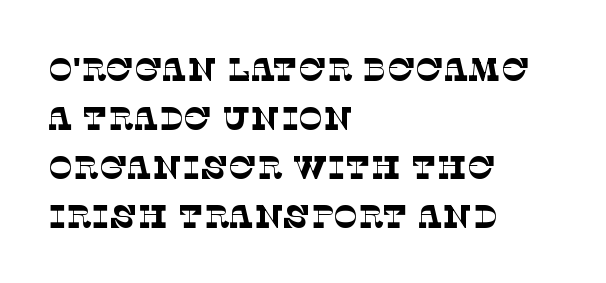
{"serif": "yes", "bold": "no", "weight": "thin", "width": "normal", "stroke_contrast": "low", "x_height": "large", "monospaced": "no", "underline": "no", "align": "left", "line_spacing": "normal", "line_spacing_ratio": 1.48, "letter_spacing": "normal", "letter_spacing_em": 0.0, "glyph_px": 33}
